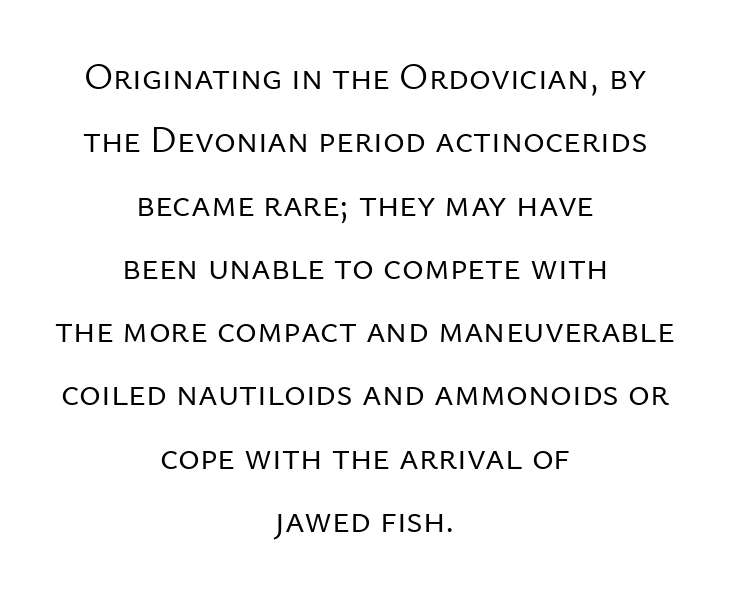
{"serif": "no", "italic": "no", "bold": "no", "weight": "regular", "width": "normal", "stroke_contrast": "low", "x_height": "medium", "monospaced": "no", "underline": "no", "align": "center", "line_spacing_ratio": 1.71, "letter_spacing": "normal", "letter_spacing_em": 0.0, "glyph_px": 37}
